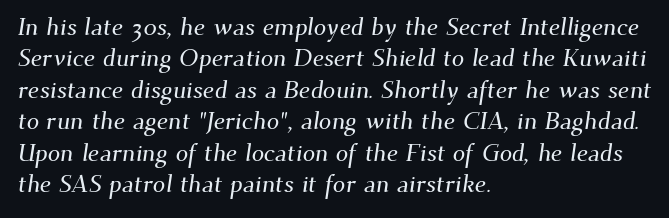
The image shows 25 px text type; set left-aligned, normal line spacing (1.26x), normal letter spacing, not underlined.
